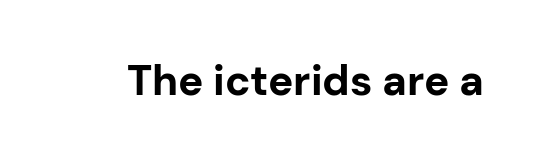
Q: Is the text bold? A: Yes.
Q: Is the text italic (slanted)? A: No, it is upright.
Q: Is the typeface a serif or a sans-serif typeface? A: Sans-serif.
Q: Is the text underlined? A: No.
Q: Is the spacing between letters normal or unusually wide? A: Normal.
Q: Width (condensed, normal, or wide)? A: Normal.
Q: Stroke contrast? A: Low.
Q: x-height? A: Medium.
Q: Monospaced? A: No.
